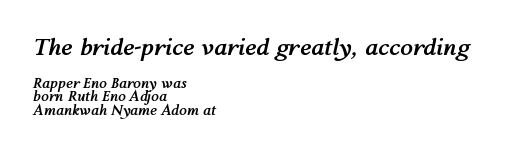
Q: Is the text bold? A: Yes.
Q: Is the text italic (slanted)? A: Yes, it leans right by about 12 degrees.
Q: Is the text underlined? A: No.
Q: How is the paragraph aligned? A: Left-aligned.
Q: Is the spacing between letters normal or unusually wide? A: Normal.
Q: Is the spacing between lines tight, normal or loose? A: Tight.
Q: Which block of text is set in a larger size, the first (top) or the second (bottom)? A: The first (top) one.
